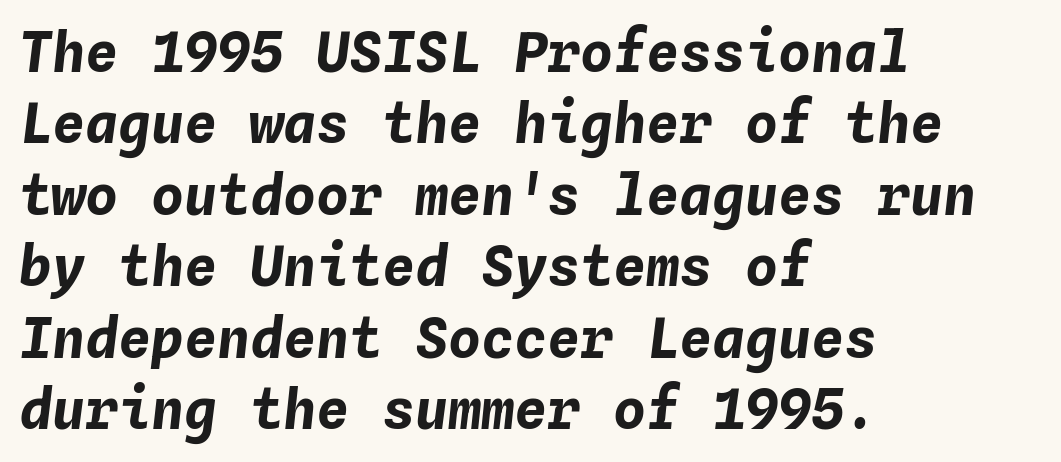
{"italic": "yes", "lean": "right", "slant_degrees": 4, "bold": "yes", "weight": "bold", "width": "normal", "stroke_contrast": "low", "x_height": "medium", "monospaced": "yes", "underline": "no", "align": "left", "line_spacing": "normal", "line_spacing_ratio": 1.3, "letter_spacing": "normal", "letter_spacing_em": 0.0, "glyph_px": 55}
